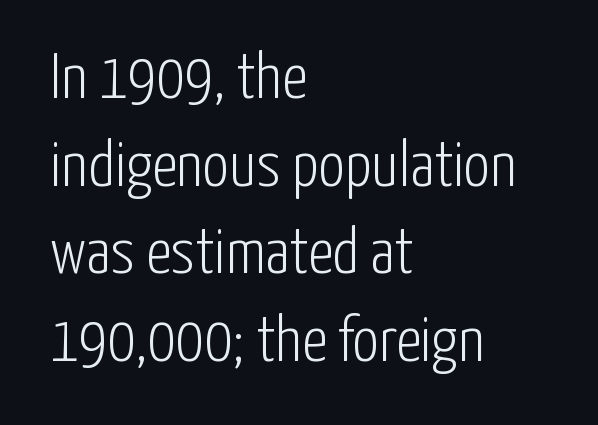
This sample uses an upright cut, with every glyph sitting square on the baseline. The paragraph shown leans on its left margin. The rows are spaced the way most documents space them. Bare-footed words on every line. To sum up the face: it is a sans, with no serifs. In terms of letterspacing, this is plain default setting.
